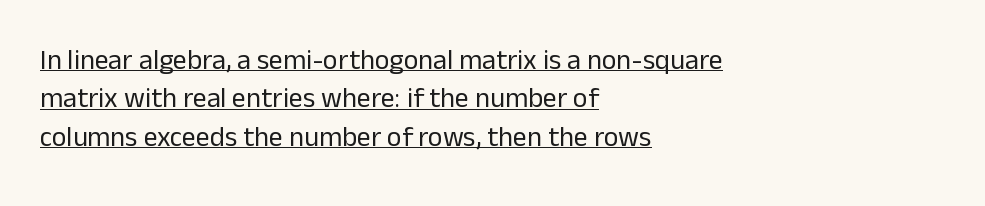
Q: Is the text bold? A: No.
Q: Is the text italic (slanted)? A: No, it is upright.
Q: Is the typeface a serif or a sans-serif typeface? A: Sans-serif.
Q: Is the text underlined? A: Yes.
Q: How is the paragraph aligned? A: Left-aligned.
Q: Is the spacing between letters normal or unusually wide? A: Normal.
Q: Is the spacing between lines tight, normal or loose? A: Normal.
Q: Width (condensed, normal, or wide)? A: Normal.
Q: Stroke contrast? A: Low.
Q: x-height? A: Medium.
Q: Monospaced? A: No.
